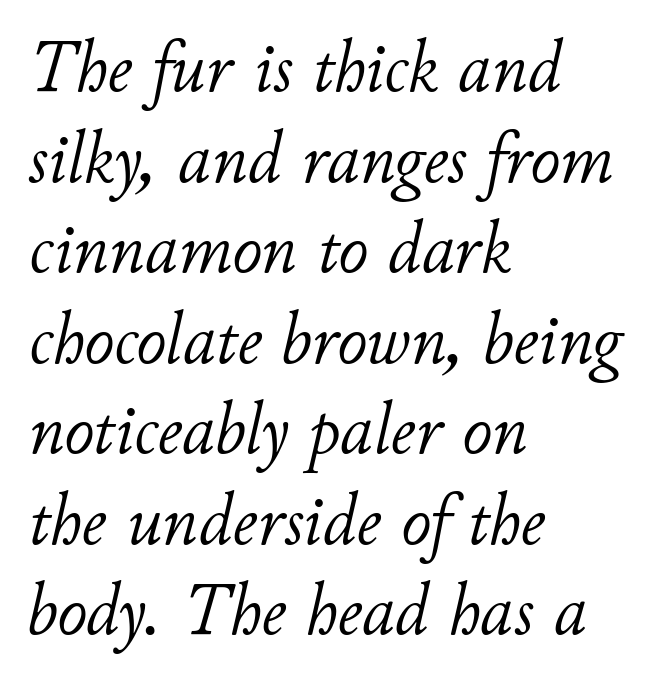
{"italic": "yes", "lean": "right", "slant_degrees": 11, "bold": "no", "weight": "light", "width": "normal", "stroke_contrast": "low", "x_height": "small", "monospaced": "no", "underline": "no", "align": "left", "line_spacing_ratio": 1.24, "letter_spacing": "normal", "letter_spacing_em": 0.0, "glyph_px": 73}
